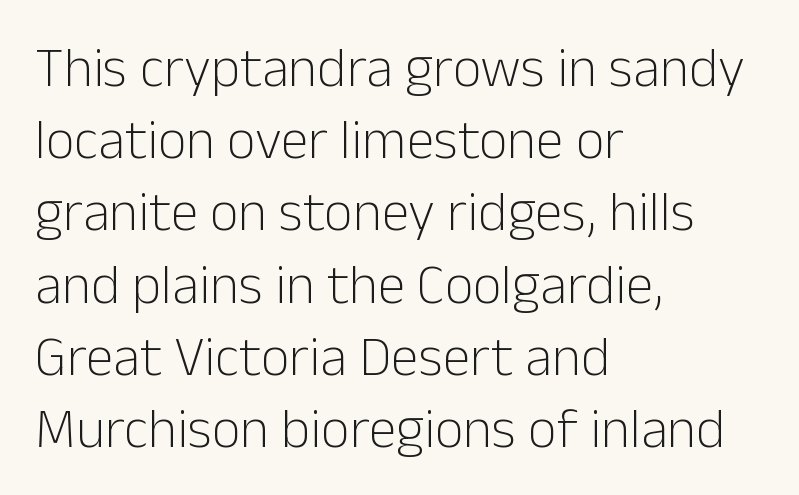
The image shows 56 px light sans-serif type, upright; set left-aligned, normal line spacing (1.29x), normal letter spacing, not underlined; low stroke contrast and a medium x-height.
